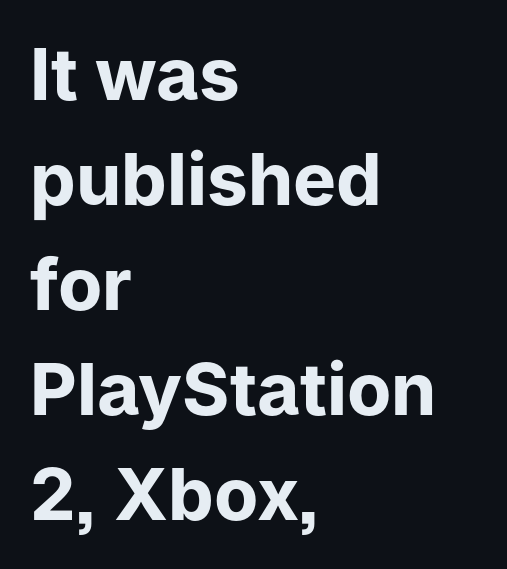
The line texture is even and compact thanks to regular tracking. Posture: upright roman. The passage shown is not underscored anywhere. The typesetter chose a ragged-right arrangement here. One glance says typical: line gaps are just what's usual.
